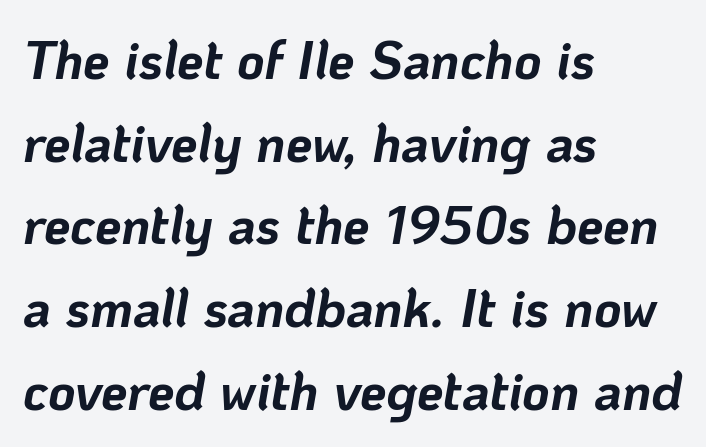
The image shows 53 px bold type, italic (leaning right); set left-aligned, normal line spacing (1.56x), normal letter spacing, not underlined; low stroke contrast and a medium x-height.
